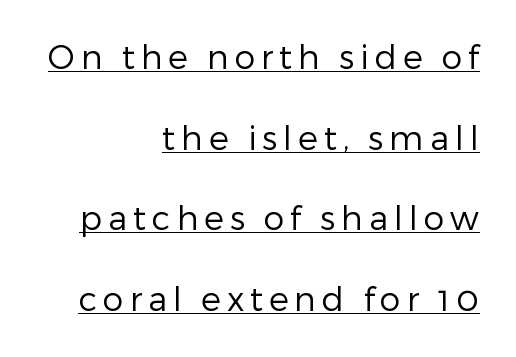
The image shows 33 px regular-weight sans-serif type, upright; set right-aligned, loose line spacing (2.44x), underlined; low stroke contrast and a medium x-height.
